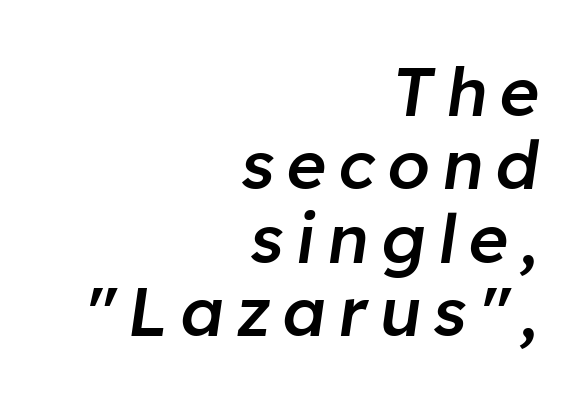
The space between consecutive lines is stingy. Set as a demibold, roughly 600 on the weight scale. A typesetter would mark this as italic. Horizontal alignment here is rightward, an uncommon choice for prose. Is this a fixed-width face? No — the glyphs have proportional, varying widths. The passage shown is not underscored anywhere.
